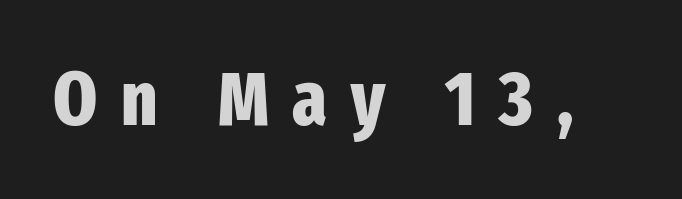
Q: Is the text bold? A: Yes.
Q: Is the text italic (slanted)? A: No, it is upright.
Q: Is the typeface a serif or a sans-serif typeface? A: Sans-serif.
Q: Is the text underlined? A: No.
Q: Is the spacing between letters normal or unusually wide? A: Unusually wide.
Q: Width (condensed, normal, or wide)? A: Condensed.
Q: Stroke contrast? A: Low.
Q: x-height? A: Medium.
Q: Monospaced? A: No.
